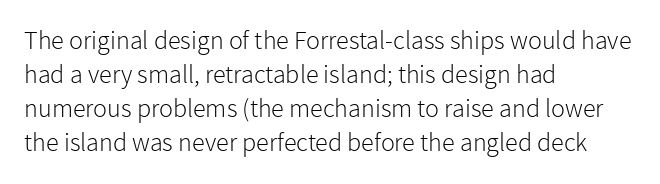
Q: Is the text bold? A: No.
Q: Is the text italic (slanted)? A: No, it is upright.
Q: Is the text underlined? A: No.
Q: How is the paragraph aligned? A: Left-aligned.
Q: Is the spacing between letters normal or unusually wide? A: Normal.
Q: Is the spacing between lines tight, normal or loose? A: Normal.
